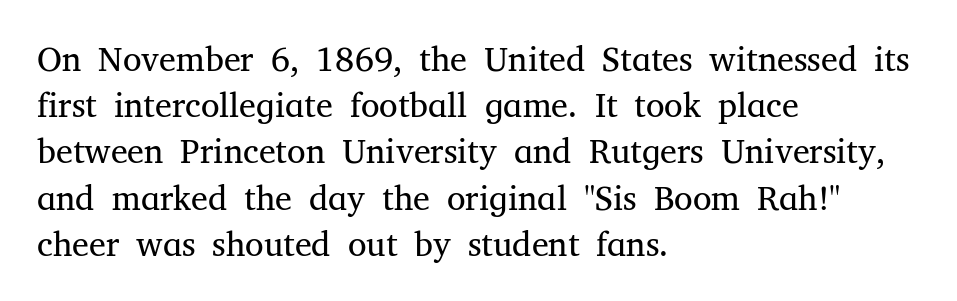
The letters look calm and open, with moderate or lighter stems. Quick note: underline off. Nope, not italic — everything's standing straight. The setting favours the left margin, as ordinary paragraphs usually do. Words appear dense and cohesive because spacing is normal.
